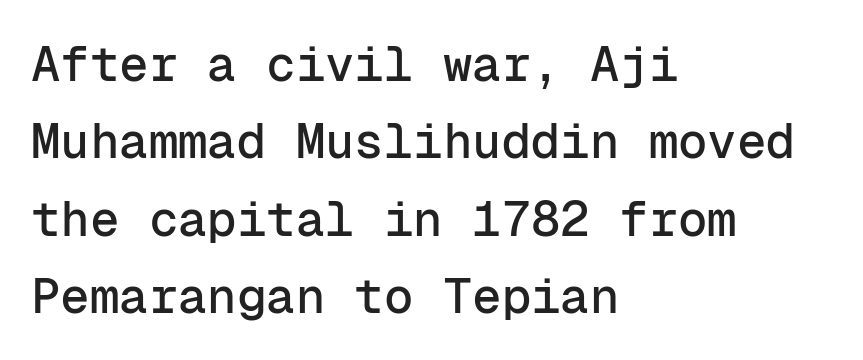
Q: Is the text italic (slanted)? A: No, it is upright.
Q: Is the typeface a serif or a sans-serif typeface? A: Sans-serif.
Q: Is the text underlined? A: No.
Q: How is the paragraph aligned? A: Left-aligned.
Q: Is the spacing between letters normal or unusually wide? A: Normal.
Q: Is the spacing between lines tight, normal or loose? A: Normal.
Q: Width (condensed, normal, or wide)? A: Normal.
Q: Stroke contrast? A: Low.
Q: x-height? A: Medium.
Q: Monospaced? A: Yes.
